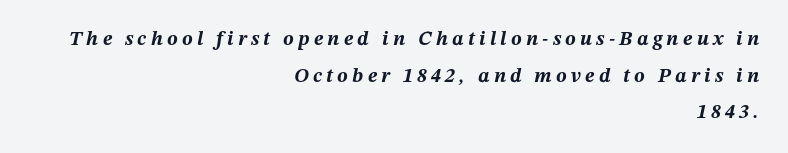
Q: Is the text bold? A: Yes.
Q: Is the text italic (slanted)? A: Yes, it leans right by about 12 degrees.
Q: Is the text underlined? A: No.
Q: How is the paragraph aligned? A: Right-aligned.
Q: Is the spacing between letters normal or unusually wide? A: Unusually wide.
